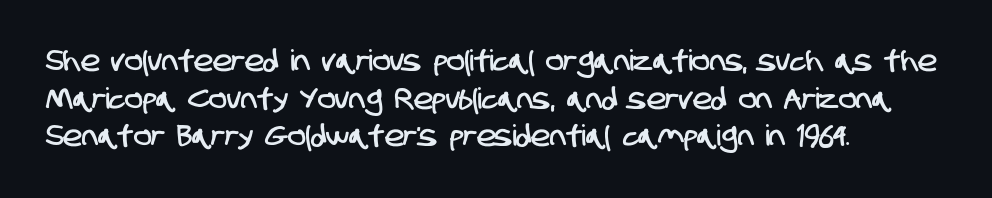
The image shows 29 px condensed sans-serif type; set left-aligned, normal line spacing (1.3x), normal letter spacing, not underlined; low stroke contrast and a large x-height.
